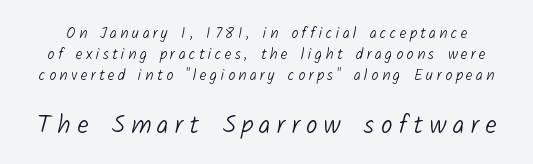
{"bold": "no", "underline": "no", "line_spacing": "normal", "line_spacing_ratio": 1.41, "letter_spacing": "wide", "letter_spacing_em": 0.24, "larger_block": "second", "size_ratio": 1.73, "glyph_px": 26}
